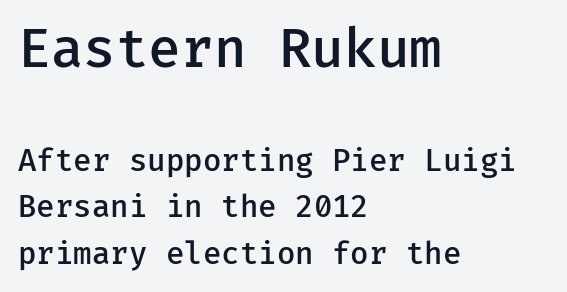
Q: Is the text bold? A: Semi-bold.
Q: Is the text italic (slanted)? A: No, it is upright.
Q: Is the typeface a serif or a sans-serif typeface? A: Sans-serif.
Q: Is the text underlined? A: No.
Q: How is the paragraph aligned? A: Left-aligned.
Q: Is the spacing between letters normal or unusually wide? A: Normal.
Q: Is the spacing between lines tight, normal or loose? A: Normal.
Q: Which block of text is set in a larger size, the first (top) or the second (bottom)? A: The first (top) one.
Q: Width (condensed, normal, or wide)? A: Normal.
Q: Stroke contrast? A: Low.
Q: x-height? A: Medium.
